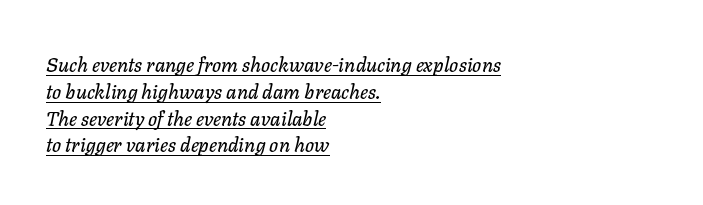
{"italic": "yes", "lean": "right", "slant_degrees": 11, "underline": "yes", "align": "left", "line_spacing": "normal", "line_spacing_ratio": 1.34, "letter_spacing": "normal", "letter_spacing_em": 0.0, "glyph_px": 20}
